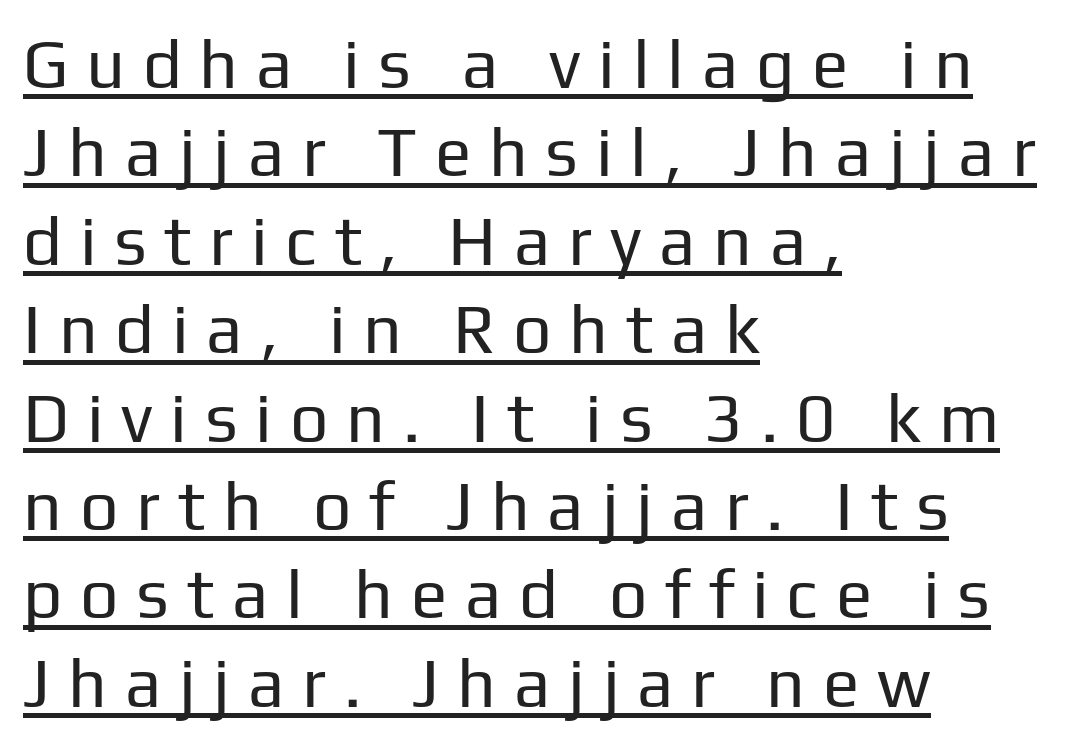
The image shows 68 px regular-weight sans-serif type, upright; set left-aligned, normal line spacing (1.3x), unusually wide letter spacing (+0.26 em), underlined; low stroke contrast and a medium x-height.
